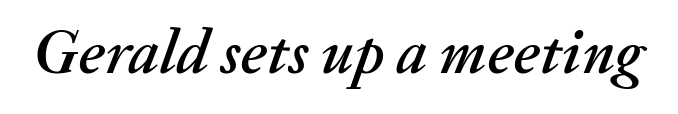
The image shows 63 px text type, italic (leaning right); set normal letter spacing, not underlined; medium stroke contrast and a medium x-height.
